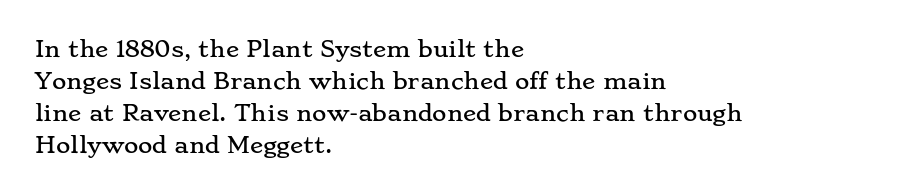
These lines were composed using upright roman letters. If you drew a ruler down the left edge, every line would touch it. In terms of leading, this rendering sits right in the middle. These lines keep a tight, regular rhythm from letter to letter. The glyphs are unaccompanied by any horizontal stroke below them.
